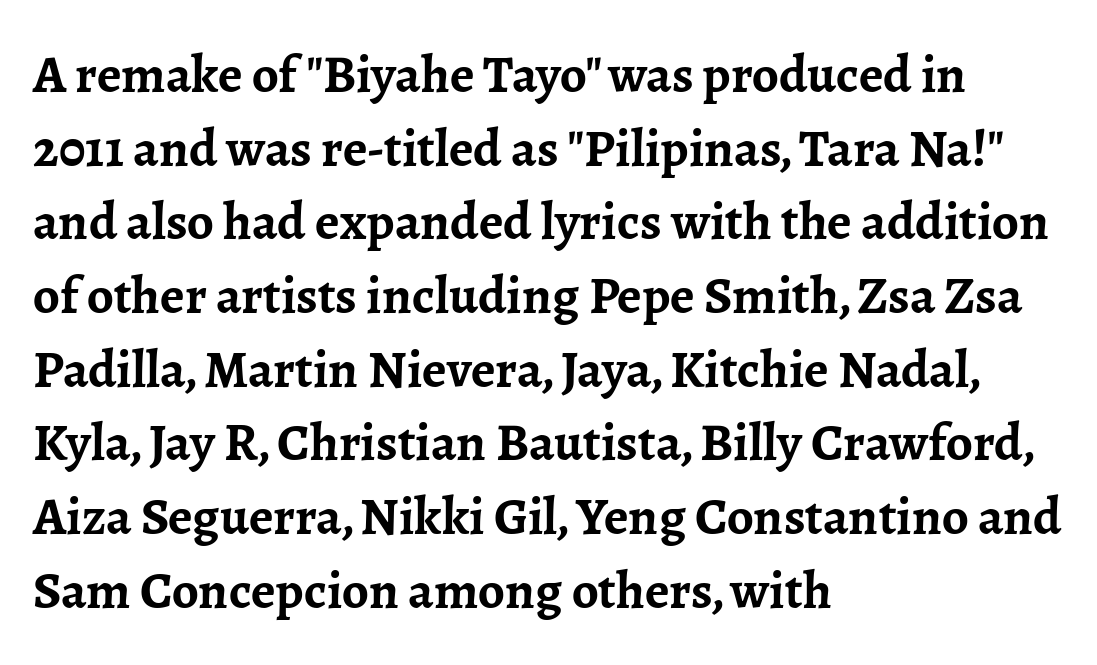
The image shows 53 px semibold serif type, upright; set left-aligned, normal line spacing (1.39x), normal letter spacing, not underlined; low stroke contrast and a medium x-height.
